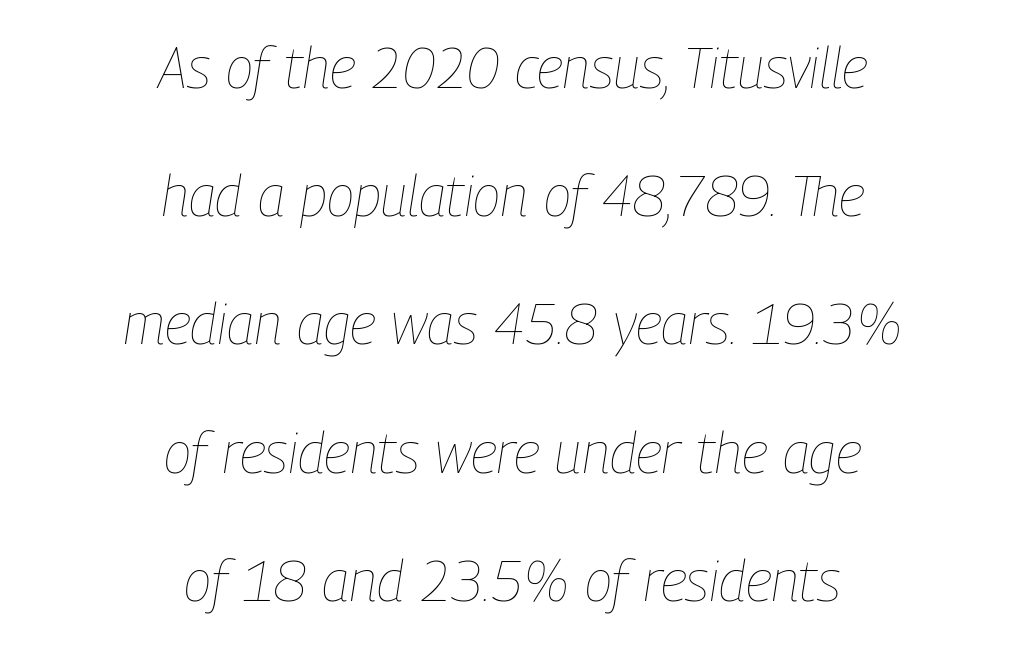
Q: Is the text bold? A: No.
Q: Is the text italic (slanted)? A: Yes, it leans right by about 9 degrees.
Q: Is the text underlined? A: No.
Q: How is the paragraph aligned? A: Centered.
Q: Is the spacing between letters normal or unusually wide? A: Normal.
Q: Is the spacing between lines tight, normal or loose? A: Loose.
Q: Width (condensed, normal, or wide)? A: Condensed.
Q: Stroke contrast? A: Low.
Q: x-height? A: Medium.
Q: Monospaced? A: No.
